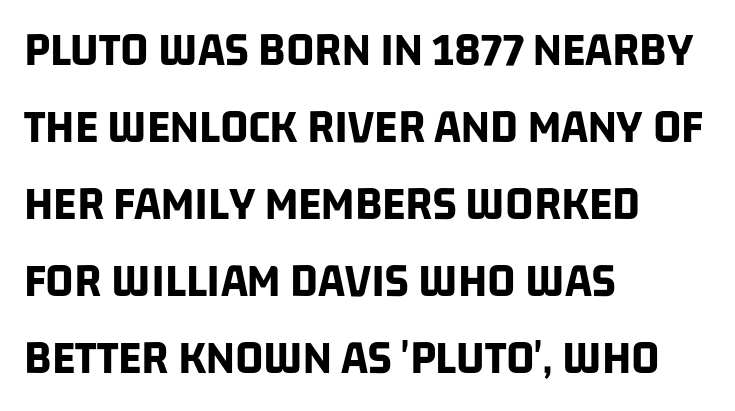
Q: Is the text bold? A: Yes.
Q: Is the typeface a serif or a sans-serif typeface? A: Sans-serif.
Q: Is the text underlined? A: No.
Q: How is the paragraph aligned? A: Left-aligned.
Q: Is the spacing between letters normal or unusually wide? A: Normal.
Q: Is the spacing between lines tight, normal or loose? A: Normal.
Q: Width (condensed, normal, or wide)? A: Condensed.
Q: Stroke contrast? A: Low.
Q: x-height? A: Large.
Q: Monospaced? A: No.
